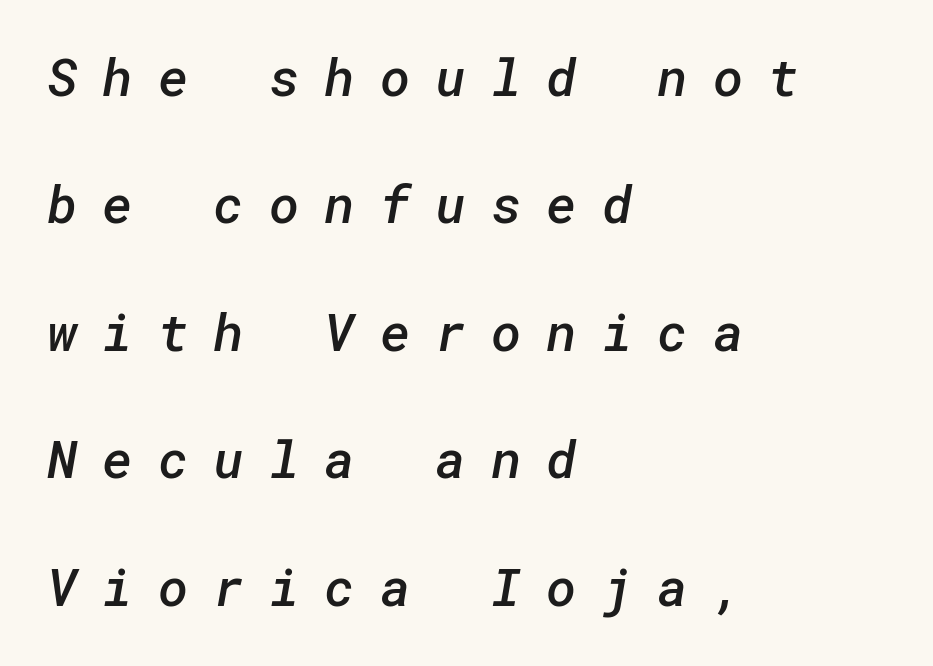
{"serif": "no", "bold": "semi", "weight": "semibold", "width": "normal", "stroke_contrast": "low", "x_height": "medium", "underline": "no", "align": "left", "line_spacing": "loose", "line_spacing_ratio": 2.45, "letter_spacing": "wide", "letter_spacing_em": 0.48, "glyph_px": 52}
